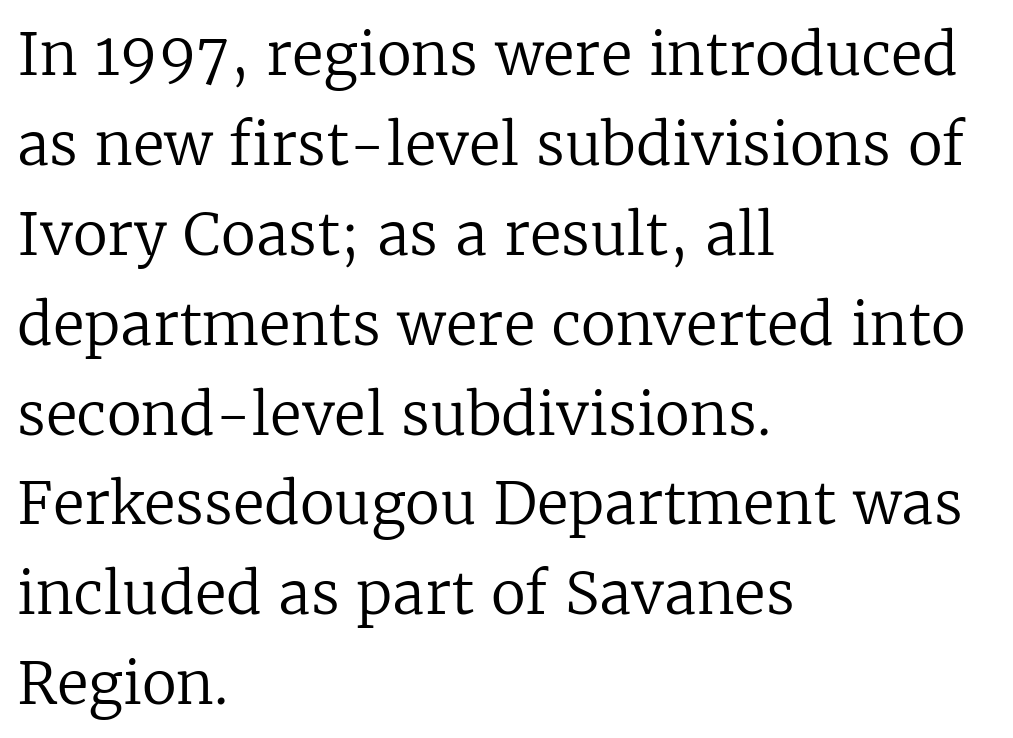
Q: Is the text bold? A: No.
Q: Is the text italic (slanted)? A: No, it is upright.
Q: Is the typeface a serif or a sans-serif typeface? A: Serif.
Q: Is the text underlined? A: No.
Q: How is the paragraph aligned? A: Left-aligned.
Q: Is the spacing between letters normal or unusually wide? A: Normal.
Q: Is the spacing between lines tight, normal or loose? A: Normal.
Q: Width (condensed, normal, or wide)? A: Normal.
Q: Stroke contrast? A: Low.
Q: x-height? A: Medium.
Q: Monospaced? A: No.
